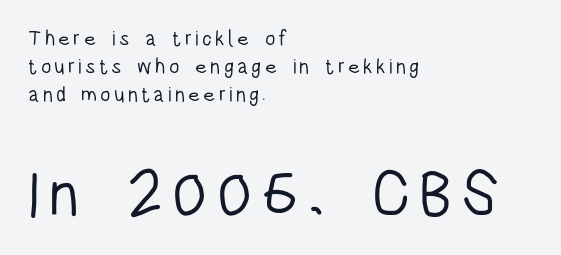
Q: Is the text bold? A: No.
Q: Is the text italic (slanted)? A: No, it is upright.
Q: Is the typeface a serif or a sans-serif typeface? A: Sans-serif.
Q: Is the text underlined? A: No.
Q: How is the paragraph aligned? A: Left-aligned.
Q: Is the spacing between lines tight, normal or loose? A: Normal.
Q: Which block of text is set in a larger size, the first (top) or the second (bottom)? A: The second (bottom) one.
Q: Width (condensed, normal, or wide)? A: Condensed.
Q: Stroke contrast? A: Low.
Q: x-height? A: Large.
Q: Monospaced? A: No.
